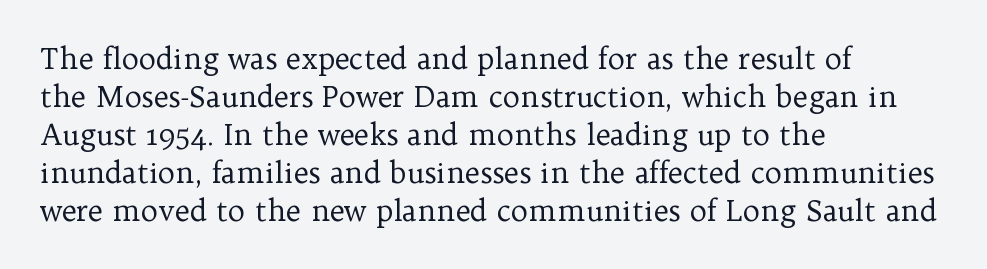
Q: Is the text bold? A: No.
Q: Is the text italic (slanted)? A: No, it is upright.
Q: Is the typeface a serif or a sans-serif typeface? A: Serif.
Q: Is the text underlined? A: No.
Q: How is the paragraph aligned? A: Left-aligned.
Q: Is the spacing between letters normal or unusually wide? A: Normal.
Q: Is the spacing between lines tight, normal or loose? A: Normal.
Q: Width (condensed, normal, or wide)? A: Normal.
Q: Stroke contrast? A: Low.
Q: x-height? A: Medium.
Q: Monospaced? A: No.
